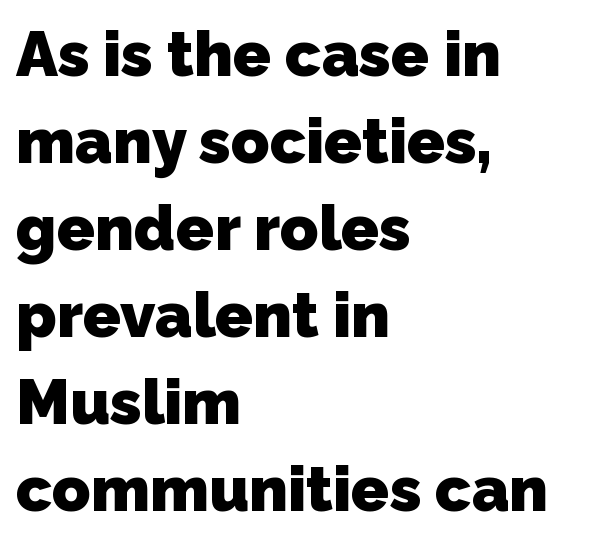
{"serif": "no", "bold": "yes", "weight": "heavy", "width": "normal", "stroke_contrast": "low", "x_height": "medium", "monospaced": "no", "underline": "no", "align": "left", "line_spacing": "normal", "line_spacing_ratio": 1.38, "letter_spacing": "normal", "letter_spacing_em": 0.0, "glyph_px": 63}
